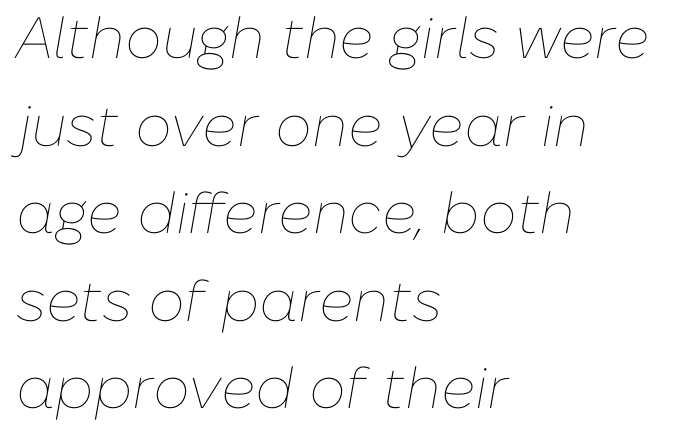
Nothing unusual about the tracking: characters are spaced as the font intends. Slant detected: the letters are inclined. The compositor pushed each line to the left boundary. Think of a printed novel: that variable character pitch is what you see here.
